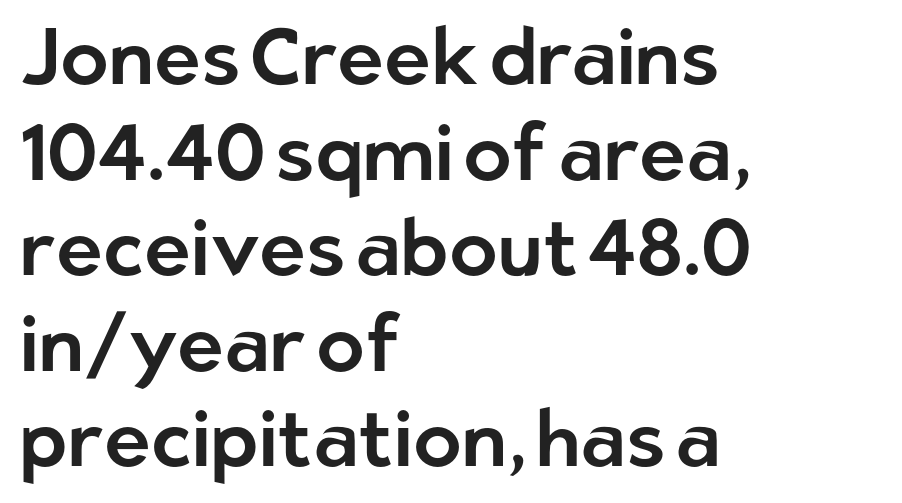
Has an underline been added? It has not. The type sits square on the baseline with zero lean. These lines are rendered in a variable-pitch font. Look at the tracking — it's just the regular setting, nothing added. Teacher's note: observe the even left margin — that is flush-left alignment.
